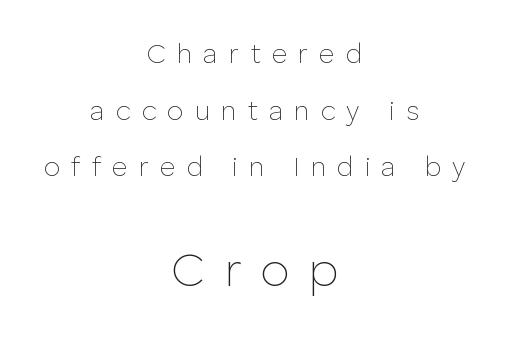
The image shows 47 px thin sans-serif type, upright; set centered, loose line spacing (2.1x), unusually wide letter spacing (+0.4 em), not underlined; the second (bottom) block is 1.74x larger; low stroke contrast and a medium x-height.
